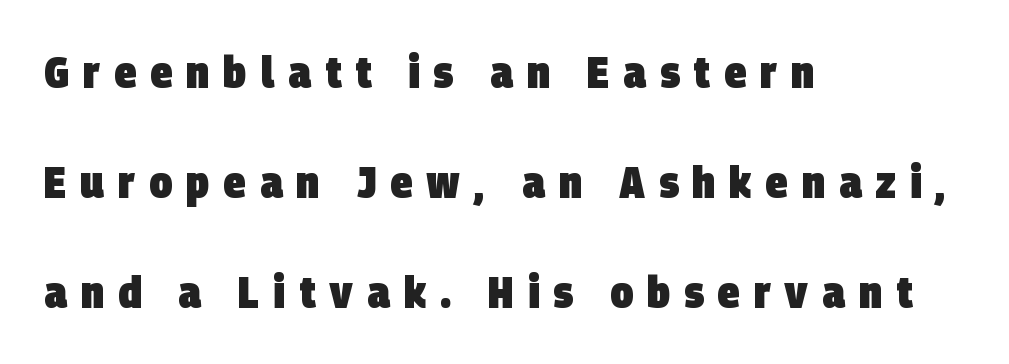
This rendering features lettering with no underline. The face used here is a sans, in the tradition of grotesques and geometrics. Is this a fixed-width face? No — the glyphs have proportional, varying widths. Stroke thickness is high; the sample reads as a true bold. The line-height multiplier appears high, well above default. A classic flush-left, rag-right setting is used for this passage.
